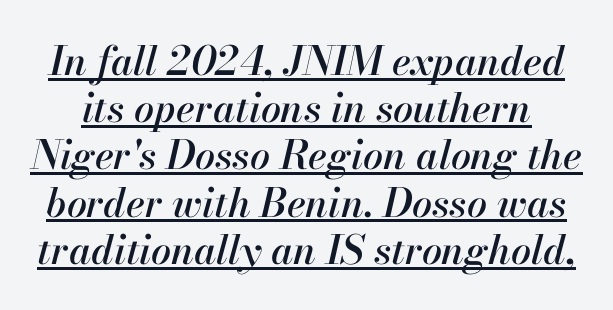
The image shows 40 px text type, italic (leaning right); set line spacing 1.18x, normal letter spacing, underlined; high stroke contrast and a small x-height.
